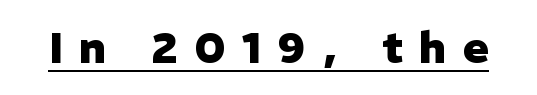
Looks like someone drew a line under every word here. Chunky letters — that's bold for sure. If you drew a line through each stem, it would be perfectly vertical. Observe the wide spacing: letters keep a clear distance from each other. Grotesque or geometric, the face here clearly has no serifs. These lines are rendered in a variable-pitch font.
